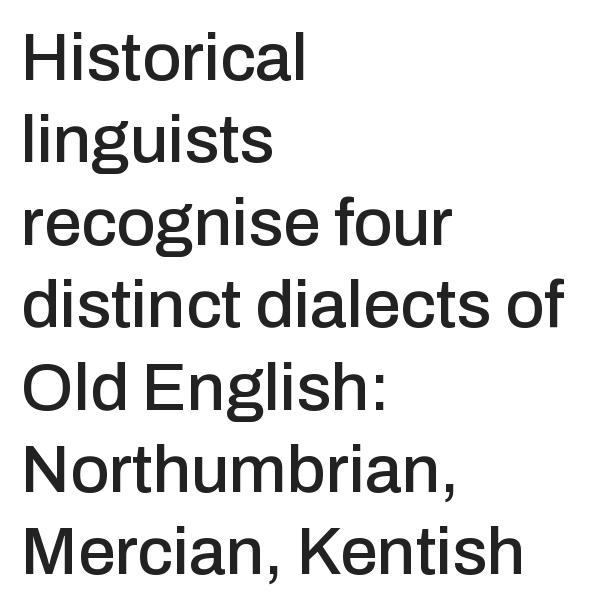
{"serif": "no", "italic": "no", "width": "normal", "stroke_contrast": "low", "x_height": "medium", "monospaced": "no", "underline": "no", "align": "left", "line_spacing_ratio": 1.23, "letter_spacing": "normal", "letter_spacing_em": 0.0, "glyph_px": 67}
